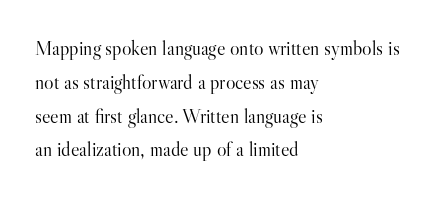
Glance below the letters and you will spot only blank space. In terms of letterspacing, this is plain default setting. What's the leading like? Ordinary, nothing unusual. Compared with a typical body face, this is equally light or lighter still.
